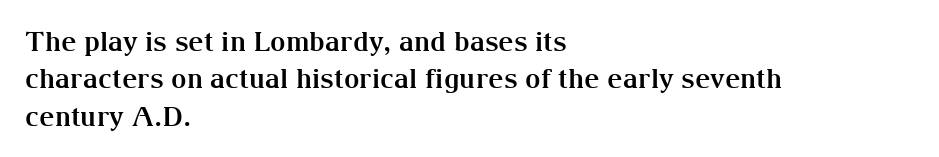
Q: Is the text bold? A: Yes.
Q: Is the text italic (slanted)? A: No, it is upright.
Q: Is the text underlined? A: No.
Q: How is the paragraph aligned? A: Left-aligned.
Q: Is the spacing between letters normal or unusually wide? A: Normal.
Q: Is the spacing between lines tight, normal or loose? A: Normal.
